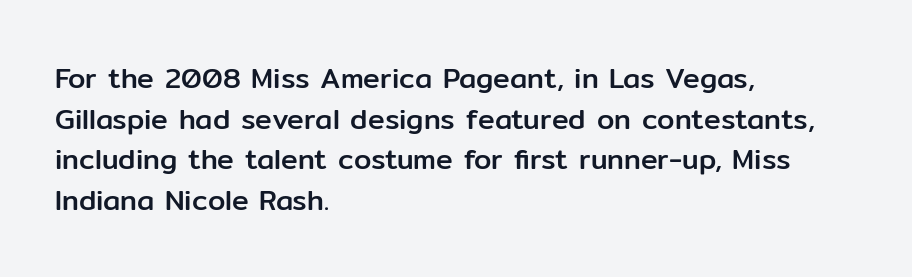
The rendering uses natural spacing where letterforms have individual widths. These lines were composed using upright roman letters. Observe the ordinary spacing: letters are neighbours, not strangers. The block of text has a typical density, with ordinary space between rows. Unlike a traditional serif, this face leaves its strokes unadorned. Honestly, there is no underline to notice here at all.
